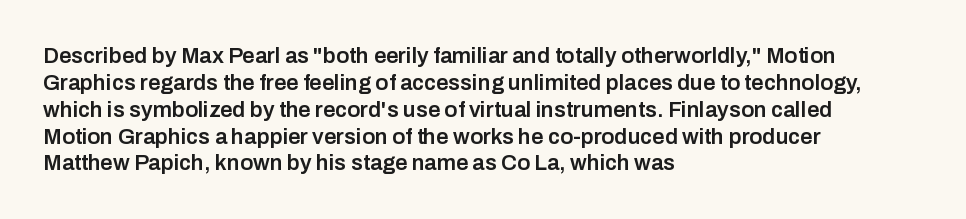
Letters rest on an invisible, unmarked baseline. Notice how the stems are strictly vertical — no italics here. In terms of letterspacing, this is plain default setting. This is moderately heavy type, rendered in semibold. Reading down the block, your eye returns to a fixed left position each line.
